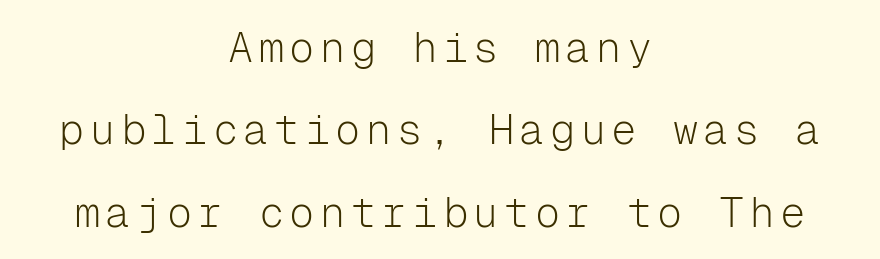
The image shows 42 px light sans-serif type, upright, monospaced; set centered, loose line spacing (1.96x), not underlined; low stroke contrast and a medium x-height.
